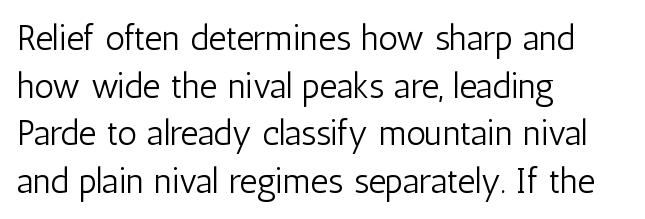
{"serif": "no", "italic": "no", "bold": "no", "weight": "light", "width": "condensed", "stroke_contrast": "low", "x_height": "medium", "monospaced": "no", "underline": "no", "align": "left", "line_spacing": "normal", "line_spacing_ratio": 1.36, "letter_spacing": "normal", "letter_spacing_em": 0.0, "glyph_px": 35}
